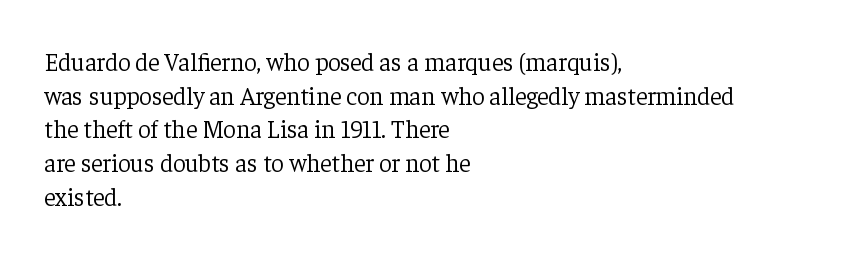
Honestly, there is no underline to notice here at all. When letters stand straight like this, we call the style roman or upright. The passage shown stacks its lines at a standard gap. Horizontal alignment here is leftward, the default for most running prose. Ink coverage per letter is moderate at most.
